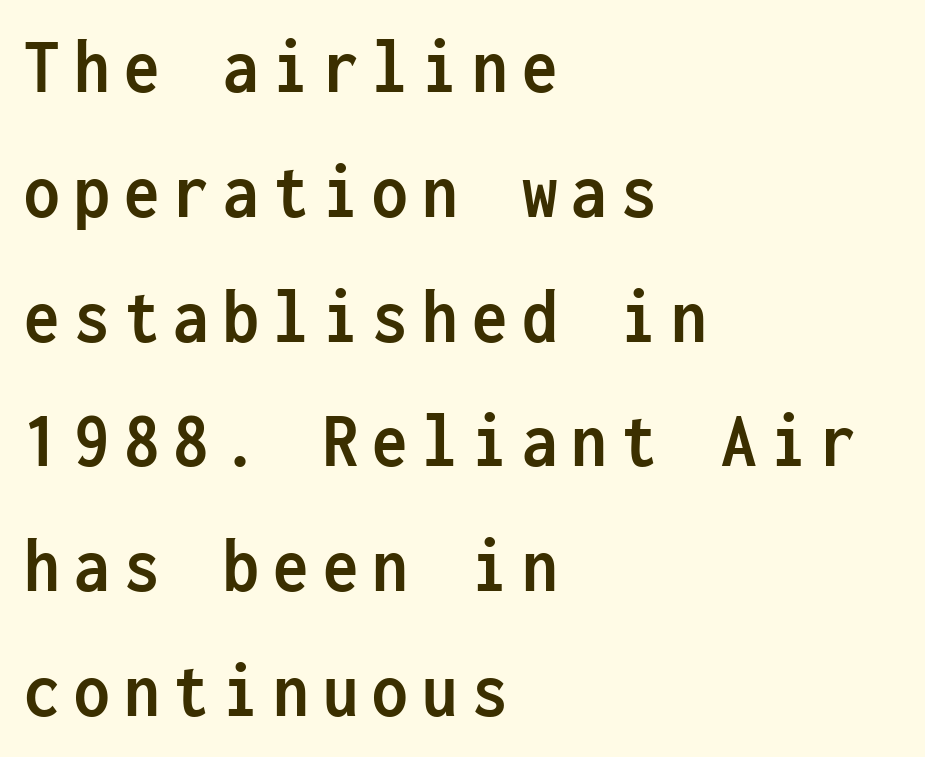
{"serif": "no", "italic": "no", "bold": "yes", "weight": "semibold", "width": "condensed", "stroke_contrast": "low", "x_height": "medium", "monospaced": "yes", "underline": "no", "align": "left", "line_spacing": "normal", "line_spacing_ratio": 1.58, "glyph_px": 79}
